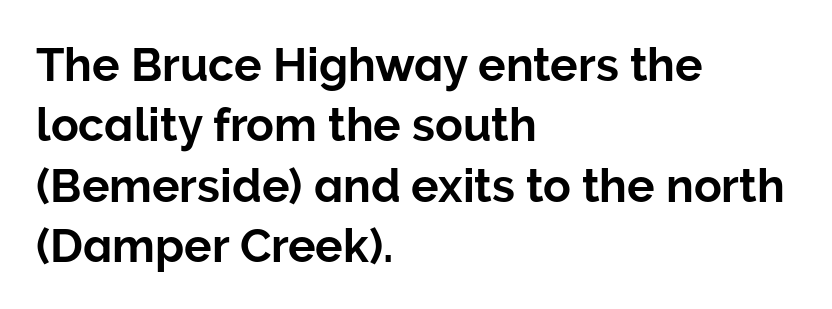
Q: Is the text italic (slanted)? A: No, it is upright.
Q: Is the typeface a serif or a sans-serif typeface? A: Sans-serif.
Q: Is the text underlined? A: No.
Q: How is the paragraph aligned? A: Left-aligned.
Q: Is the spacing between letters normal or unusually wide? A: Normal.
Q: Is the spacing between lines tight, normal or loose? A: Normal.
Q: Width (condensed, normal, or wide)? A: Normal.
Q: Stroke contrast? A: Low.
Q: x-height? A: Medium.
Q: Monospaced? A: No.
